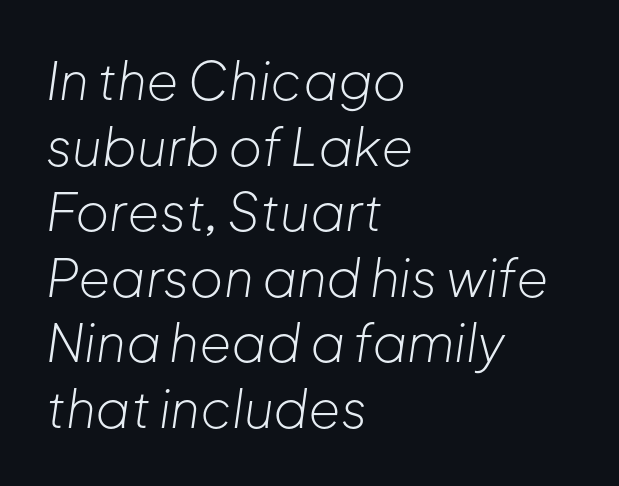
The image shows 52 px light type, italic (leaning right); set left-aligned, normal line spacing (1.26x), normal letter spacing, not underlined; low stroke contrast and a medium x-height.
